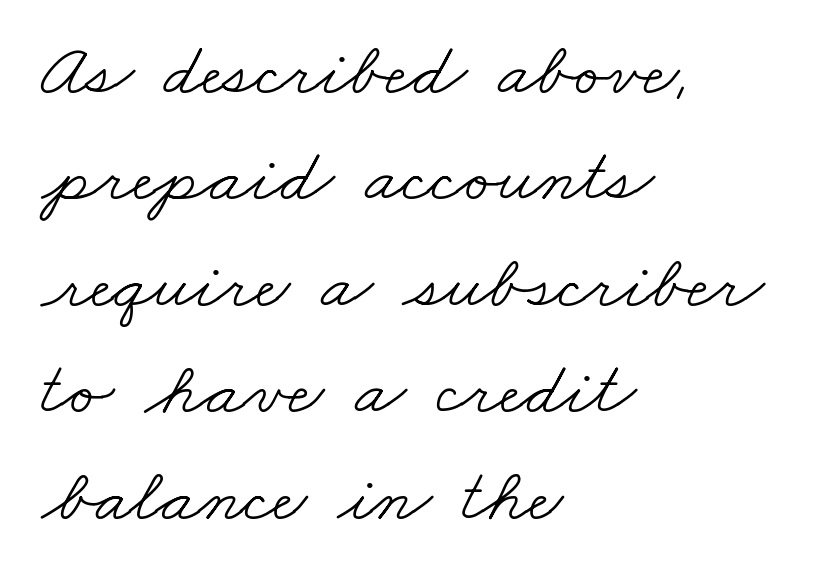
Is this a fixed-width face? No — the glyphs have proportional, varying widths. The typeface chosen for these lines features serifs. This rendering features lettering with no underline. Spacing between characters is what you'd get straight out of the box. Each stroke keeps to a modest, everyday thickness or less. If you measured baseline to baseline, you'd find a middling distance.
